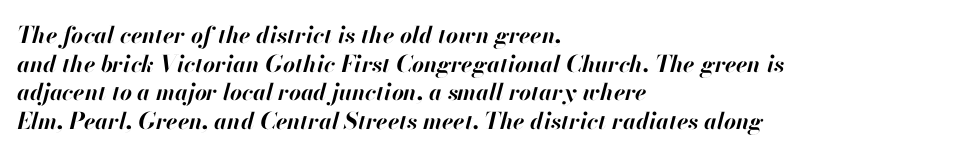
Q: Is the text bold? A: Yes.
Q: Is the text italic (slanted)? A: Yes, it leans right by about 13 degrees.
Q: Is the text underlined? A: No.
Q: How is the paragraph aligned? A: Left-aligned.
Q: Is the spacing between letters normal or unusually wide? A: Normal.
